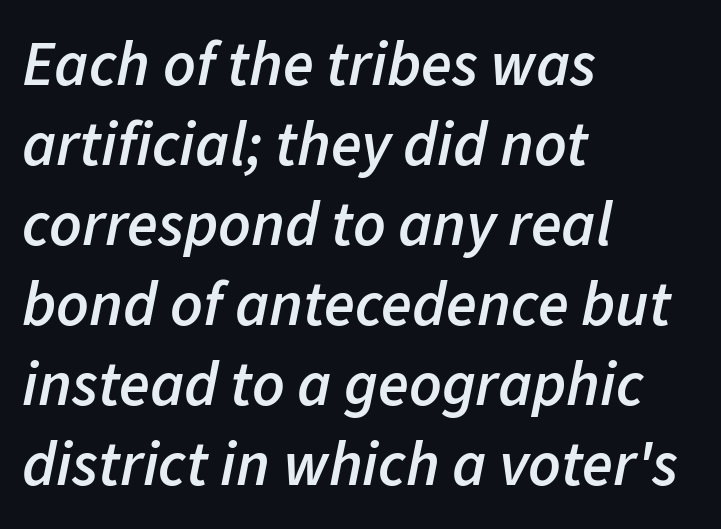
The specimen reads as italic at a glance. The face used here is rendered with its standard letterfit. Vertical spacing — default. Line beginnings align vertically; line endings do not. The area under the type is left untouched.
